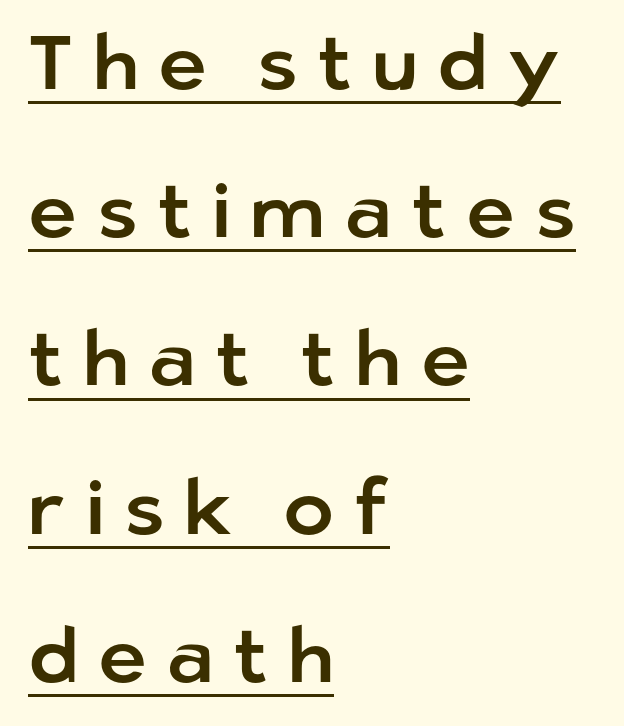
The letters carry no serifs — their stems end cleanly without finishing strokes. The letters advance in unequal steps, a hallmark of proportional type. Every row of glyphs begins at an identical x-position on the left. Students, note that the glyphs here are deliberately spaced far apart.
